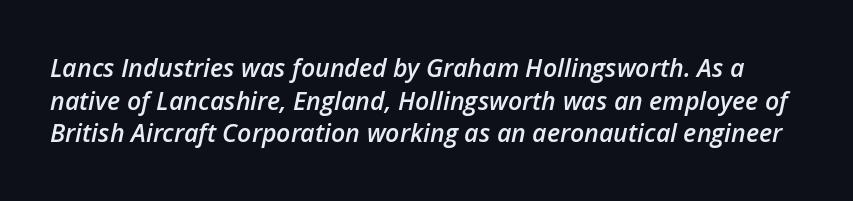
{"italic": "yes", "lean": "right", "slant_degrees": 12, "bold": "semi", "underline": "no", "line_spacing": "normal", "line_spacing_ratio": 1.31, "letter_spacing": "normal", "letter_spacing_em": 0.0, "glyph_px": 25}
